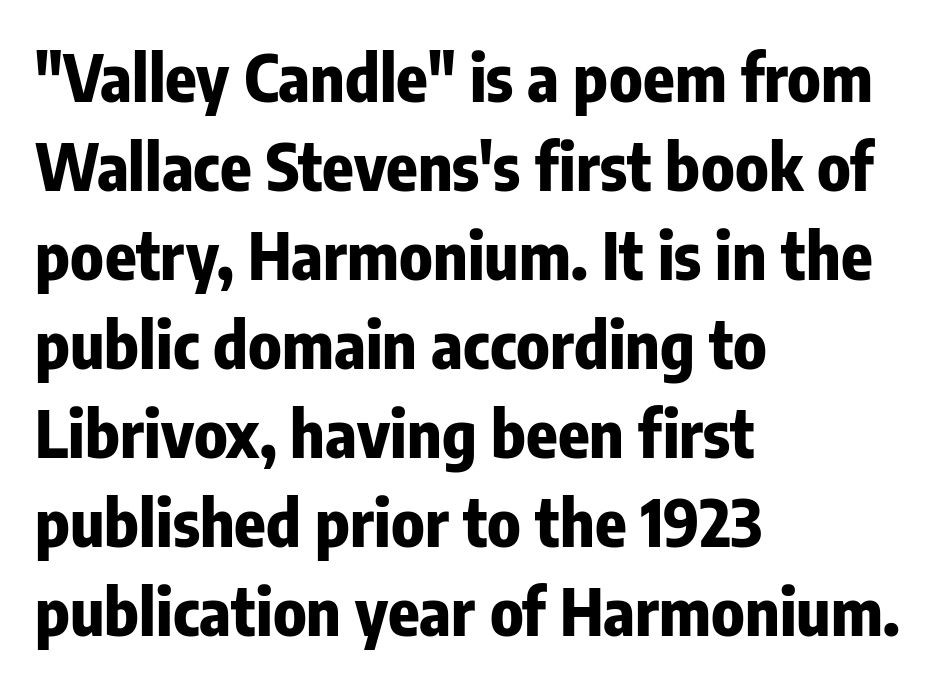
Q: Is the text bold? A: Yes.
Q: Is the text italic (slanted)? A: No, it is upright.
Q: Is the typeface a serif or a sans-serif typeface? A: Sans-serif.
Q: Is the text underlined? A: No.
Q: How is the paragraph aligned? A: Left-aligned.
Q: Is the spacing between letters normal or unusually wide? A: Normal.
Q: Is the spacing between lines tight, normal or loose? A: Normal.
Q: Width (condensed, normal, or wide)? A: Condensed.
Q: Stroke contrast? A: Low.
Q: x-height? A: Medium.
Q: Monospaced? A: No.
